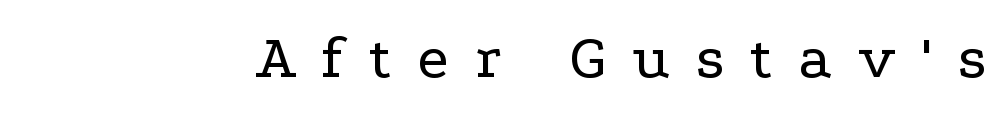
{"serif": "yes", "italic": "no", "bold": "no", "weight": "regular", "width": "wide", "stroke_contrast": "low", "x_height": "medium", "monospaced": "no", "underline": "no", "letter_spacing": "wide", "letter_spacing_em": 0.41, "glyph_px": 63}
